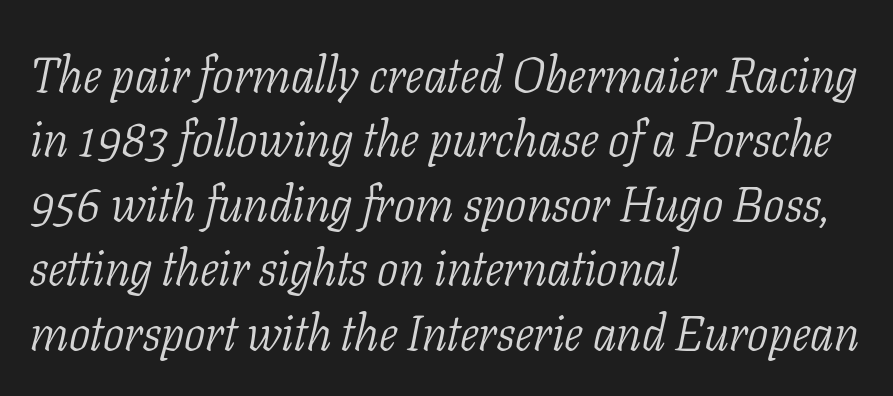
The image shows 50 px light, condensed serif type, italic (leaning right); set left-aligned, normal line spacing (1.29x), normal letter spacing, not underlined; low stroke contrast and a medium x-height.
